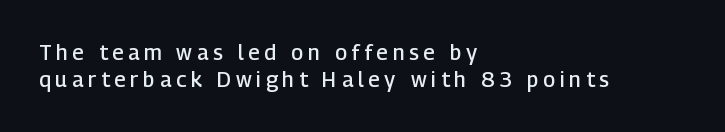
Q: Is the text bold? A: Semi-bold.
Q: Is the text italic (slanted)? A: No, it is upright.
Q: Is the text underlined? A: No.
Q: How is the paragraph aligned? A: Left-aligned.
Q: Is the spacing between letters normal or unusually wide? A: Unusually wide.
Q: Is the spacing between lines tight, normal or loose? A: Normal.
